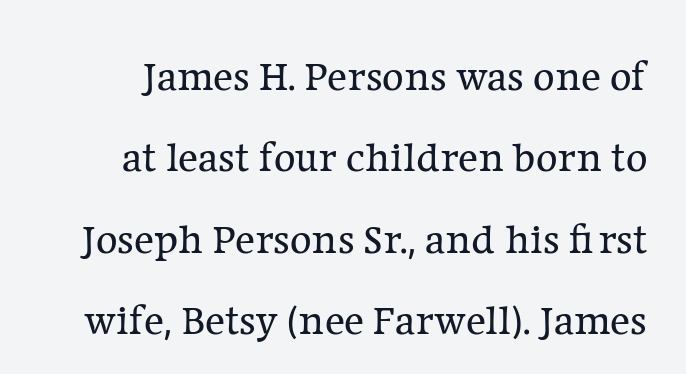
Q: Is the text bold? A: No.
Q: Is the text italic (slanted)? A: No, it is upright.
Q: Is the typeface a serif or a sans-serif typeface? A: Serif.
Q: Is the text underlined? A: No.
Q: Is the spacing between letters normal or unusually wide? A: Normal.
Q: Is the spacing between lines tight, normal or loose? A: Loose.
Q: Width (condensed, normal, or wide)? A: Normal.
Q: Stroke contrast? A: Low.
Q: x-height? A: Medium.
Q: Monospaced? A: No.
